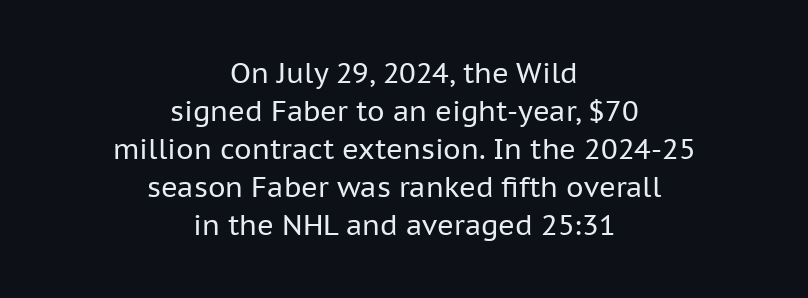
The letters carry no serifs — their stems end cleanly without finishing strokes. The passage is arranged like a title page — every line centered. Standard letterfit; no display-style spreading of the glyphs. These lines are rendered in a variable-pitch font.
